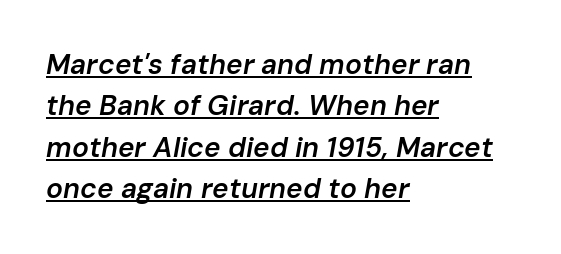
{"italic": "yes", "lean": "right", "slant_degrees": 10, "bold": "semi", "weight": "semibold", "width": "normal", "stroke_contrast": "low", "x_height": "medium", "monospaced": "no", "underline": "yes", "align": "left", "line_spacing": "normal", "line_spacing_ratio": 1.48, "letter_spacing": "normal", "letter_spacing_em": 0.0, "glyph_px": 28}
